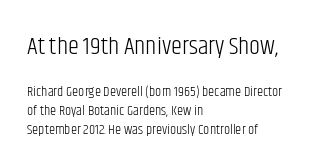
The image shows 25 px text type, upright; set left-aligned, normal line spacing (1.35x), normal letter spacing, not underlined; the first (top) block is 1.79x larger.
